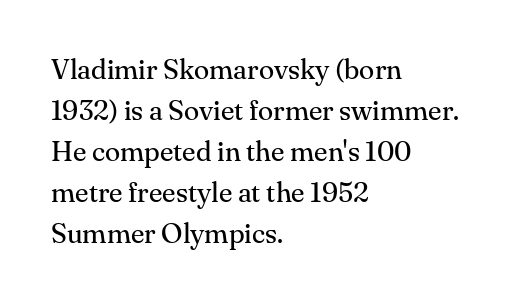
The image shows 28 px regular-weight serif type, upright; set left-aligned, normal line spacing (1.46x), normal letter spacing, not underlined; medium stroke contrast and a small x-height.
